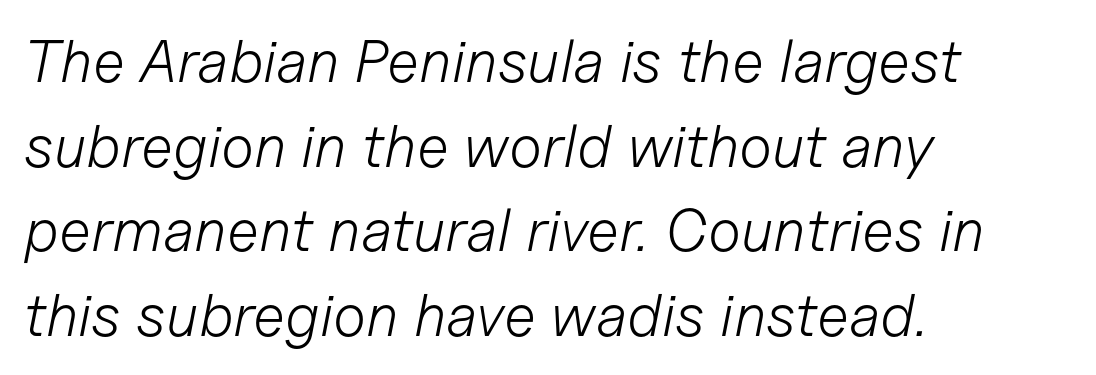
{"italic": "yes", "lean": "right", "slant_degrees": 11, "bold": "no", "weight": "light", "width": "normal", "stroke_contrast": "low", "x_height": "medium", "monospaced": "no", "underline": "no", "align": "left", "line_spacing": "normal", "line_spacing_ratio": 1.41, "letter_spacing": "normal", "letter_spacing_em": 0.0, "glyph_px": 60}
